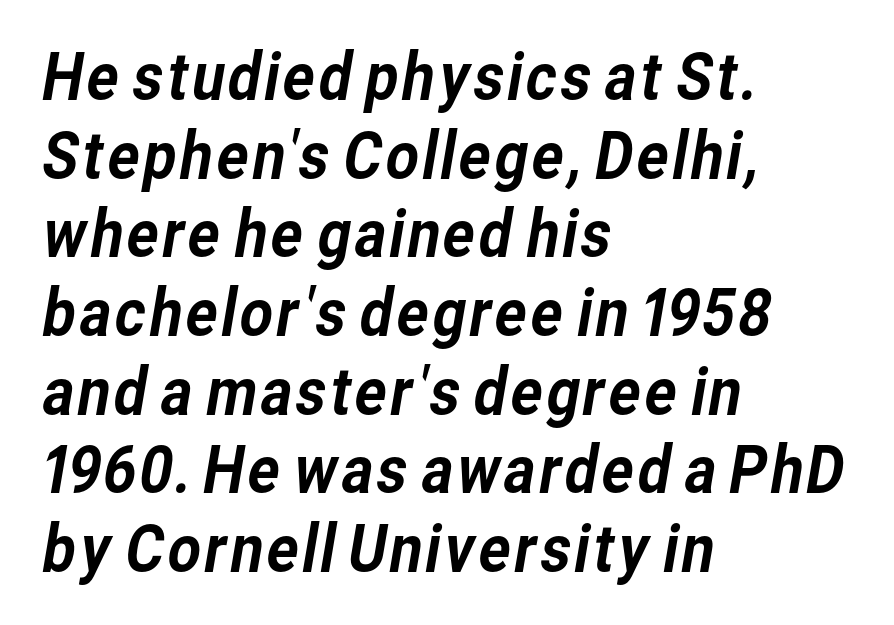
The image shows 65 px sans-serif type; set left-aligned, line spacing 1.21x, normal letter spacing, not underlined; low stroke contrast and a medium x-height.
